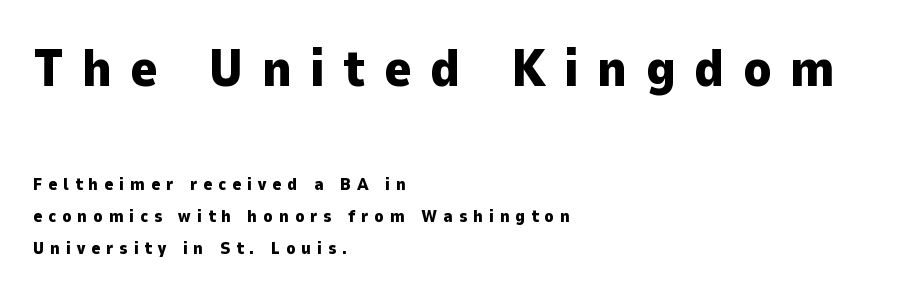
Q: Is the text bold? A: Yes.
Q: Is the text italic (slanted)? A: No, it is upright.
Q: Is the typeface a serif or a sans-serif typeface? A: Sans-serif.
Q: Is the text underlined? A: No.
Q: How is the paragraph aligned? A: Left-aligned.
Q: Is the spacing between letters normal or unusually wide? A: Unusually wide.
Q: Which block of text is set in a larger size, the first (top) or the second (bottom)? A: The first (top) one.
Q: Width (condensed, normal, or wide)? A: Normal.
Q: Stroke contrast? A: Low.
Q: x-height? A: Medium.
Q: Monospaced? A: No.
